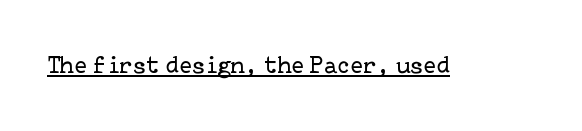
{"italic": "no", "bold": "no", "underline": "yes", "letter_spacing": "normal", "letter_spacing_em": 0.0, "glyph_px": 24}
